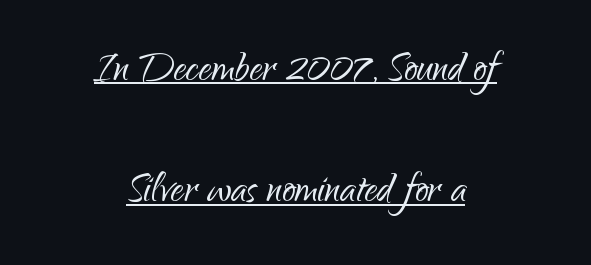
{"serif": "no", "bold": "no", "weight": "light", "width": "normal", "stroke_contrast": "low", "x_height": "small", "monospaced": "no", "underline": "yes", "align": "center", "line_spacing": "loose", "line_spacing_ratio": 2.33, "letter_spacing": "normal", "letter_spacing_em": 0.0, "glyph_px": 52}
